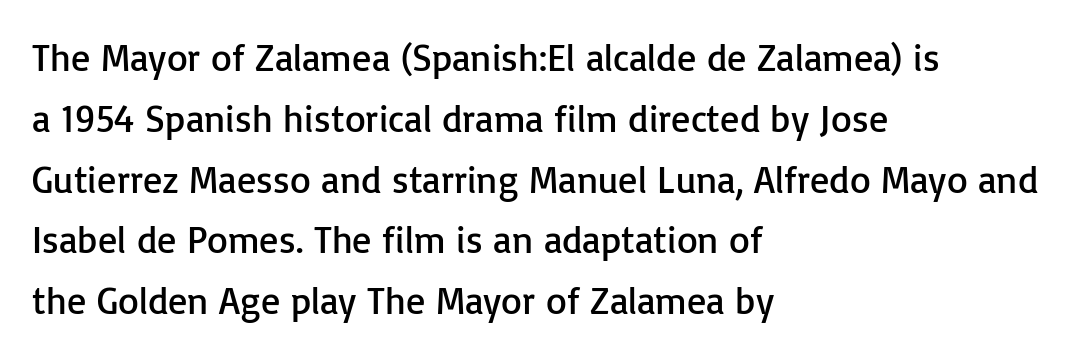
The image shows 38 px regular-weight sans-serif type, upright; set left-aligned, normal line spacing (1.6x), normal letter spacing, not underlined; low stroke contrast and a medium x-height.
